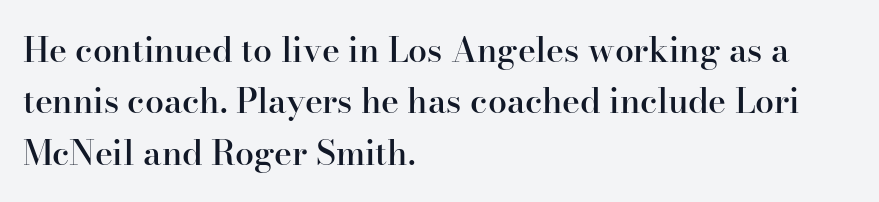
The image shows 34 px semibold serif type, upright; set left-aligned, normal line spacing (1.51x), normal letter spacing, not underlined; high stroke contrast and a small x-height.
